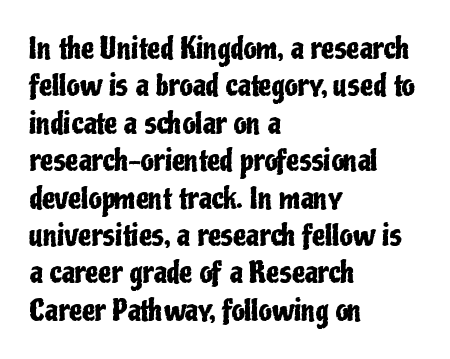
Descenders are the only things crossing below the line. Rendered with straight, roman letterforms. The letters advance in unequal steps, a hallmark of proportional type. The gaps between neighbouring characters are ordinary and unremarkable. Are there feet on the stems? There aren't — it's a sans.
